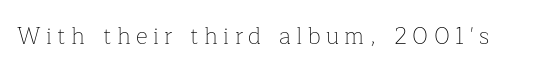
Q: Is the text bold? A: No.
Q: Is the text italic (slanted)? A: No, it is upright.
Q: Is the text underlined? A: No.
Q: Is the spacing between letters normal or unusually wide? A: Unusually wide.
